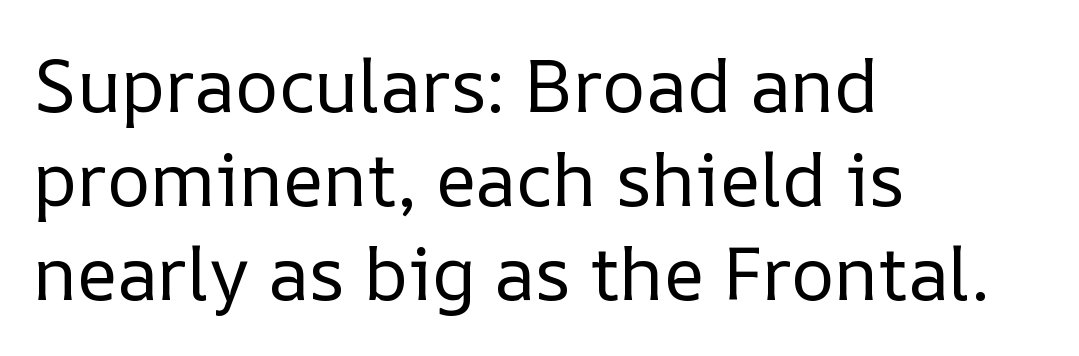
The image shows 74 px regular-weight type, upright; set left-aligned, normal line spacing (1.27x), normal letter spacing, not underlined; low stroke contrast and a medium x-height.
